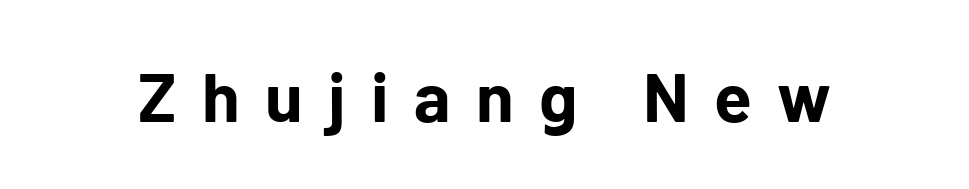
These lines have a slow, spaced-out rhythm from letter to letter. The gap between lines stays unmarked. I'd call this a sans setting — the letters go barefoot. Chunky letters — that's bold for sure.
